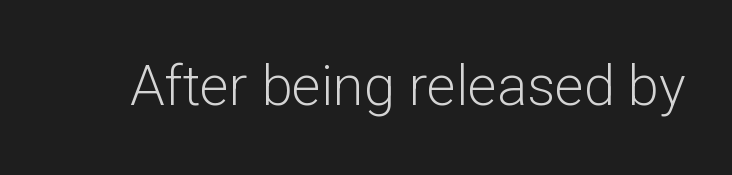
Each letter keeps its own natural width here, so spacing adapts to shape. Type style note: lacks serifs. Designer's note — italics off, roman on. This rendering leaves character spacing at its baseline value. The letters look calm and open, with moderate or lighter stems.
